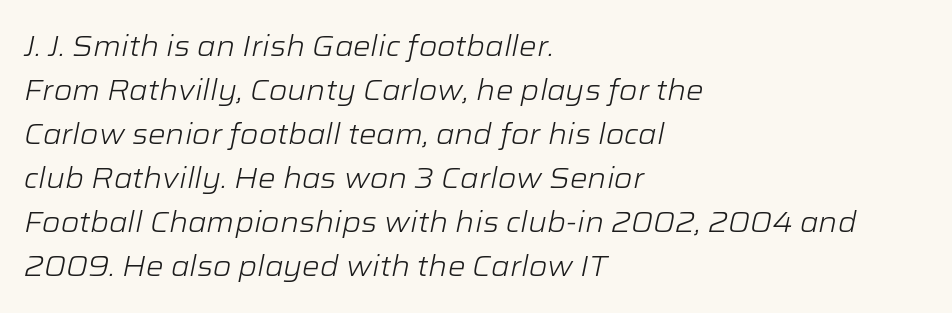
The glyphs look as if they've been sheared to an angle. These lines are rendered in a variable-pitch font. Vertical stems look standard width or narrower in stroke. There is no visible air inserted between adjacent glyphs.
